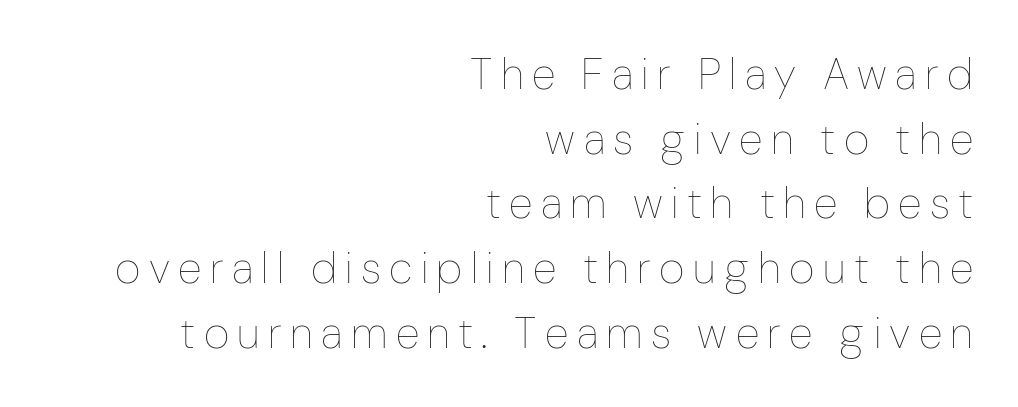
{"italic": "no", "bold": "no", "weight": "thin", "width": "condensed", "stroke_contrast": "low", "x_height": "medium", "monospaced": "no", "underline": "no", "align": "right", "line_spacing": "normal", "line_spacing_ratio": 1.47, "glyph_px": 44}
